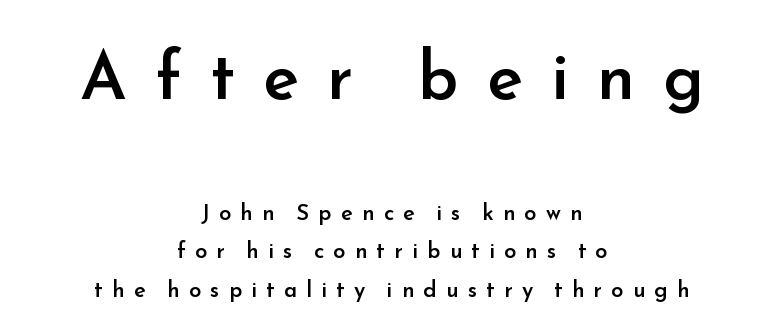
The font is running at a semibold setting, under full bold. Italic: no, the glyphs are upright roman. Note: no serifs on the glyphs. You could not count columns in this text — the font is proportionally spaced.
